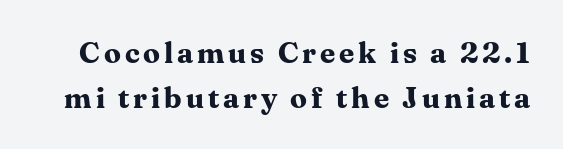
{"serif": "yes", "italic": "no", "bold": "yes", "weight": "bold", "width": "normal", "stroke_contrast": "medium", "x_height": "medium", "monospaced": "no", "underline": "no", "line_spacing": "normal", "line_spacing_ratio": 1.5, "glyph_px": 30}
